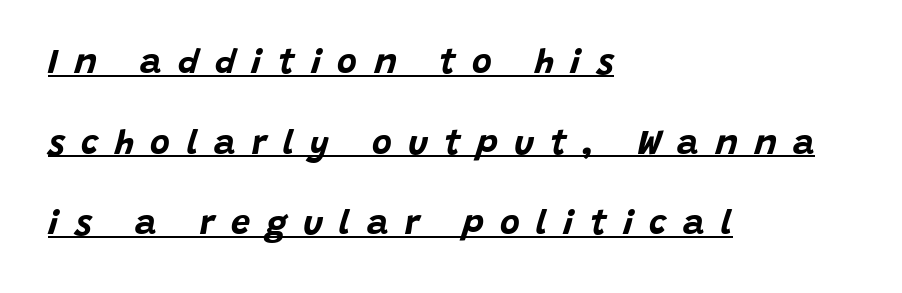
{"italic": "yes", "lean": "right", "slant_degrees": 15, "bold": "yes", "weight": "bold", "width": "normal", "stroke_contrast": "low", "x_height": "large", "monospaced": "no", "underline": "yes", "align": "left", "line_spacing": "loose", "line_spacing_ratio": 2.37, "letter_spacing": "wide", "letter_spacing_em": 0.48, "glyph_px": 34}
